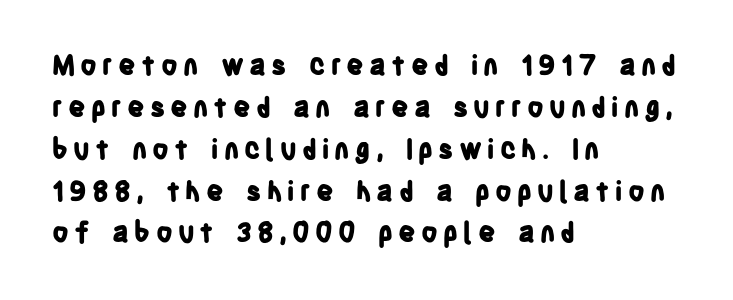
{"italic": "no", "bold": "yes", "underline": "no", "align": "left", "line_spacing": "normal", "line_spacing_ratio": 1.55, "glyph_px": 27}
